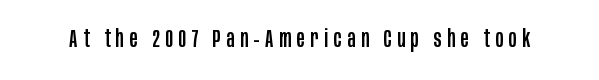
The image shows 24 px text type, upright; set unusually wide letter spacing (+0.24 em), not underlined.
